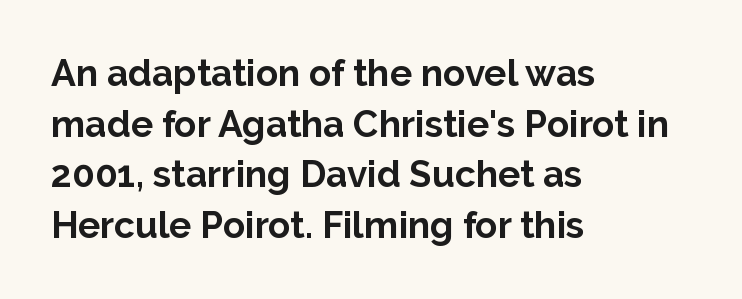
This sample has the flowing, uneven cadence of proportional lettering. A typesetter would label this face a sans. Upright lettering throughout. I'd describe the lettering as bold — thick and assertive.
